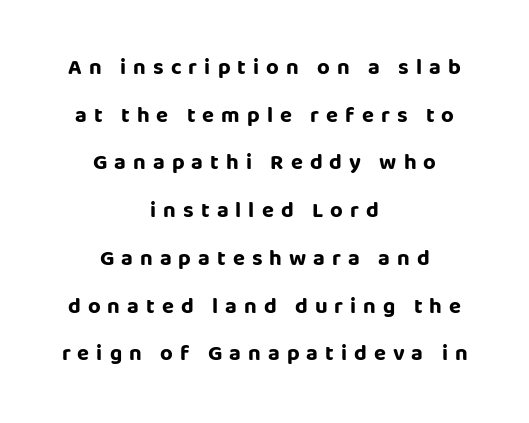
Q: Is the text bold? A: Yes.
Q: Is the text italic (slanted)? A: No, it is upright.
Q: Is the text underlined? A: No.
Q: How is the paragraph aligned? A: Centered.
Q: Is the spacing between letters normal or unusually wide? A: Unusually wide.
Q: Is the spacing between lines tight, normal or loose? A: Loose.
